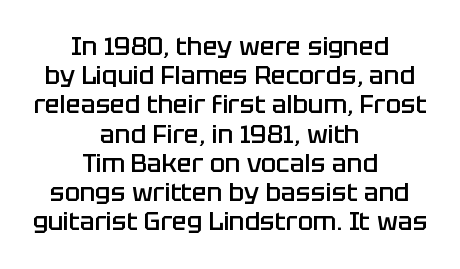
Q: Is the text bold? A: Semi-bold.
Q: Is the text italic (slanted)? A: No, it is upright.
Q: Is the text underlined? A: No.
Q: How is the paragraph aligned? A: Centered.
Q: Is the spacing between letters normal or unusually wide? A: Normal.
